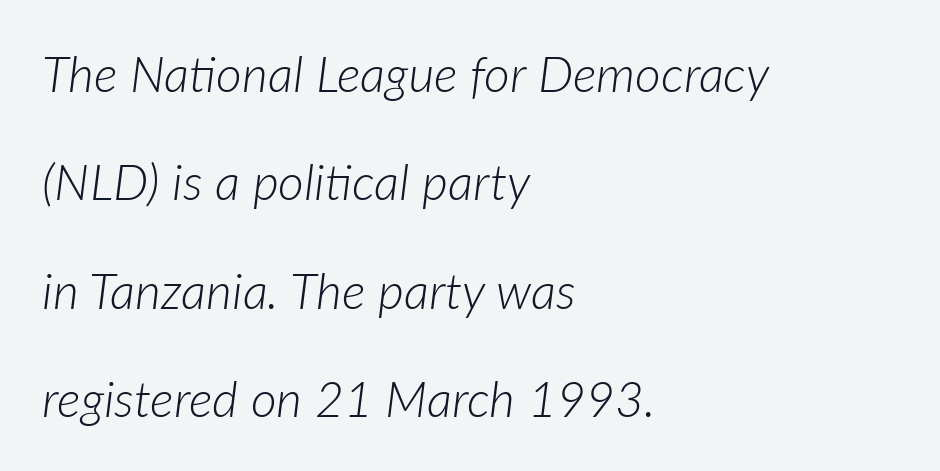
Nobody touched the tracking dial on this one. Line starts are locked; line ends wander. A great deal of white space separates one row of letters from the next. Is this a fixed-width face? No — the glyphs have proportional, varying widths.
